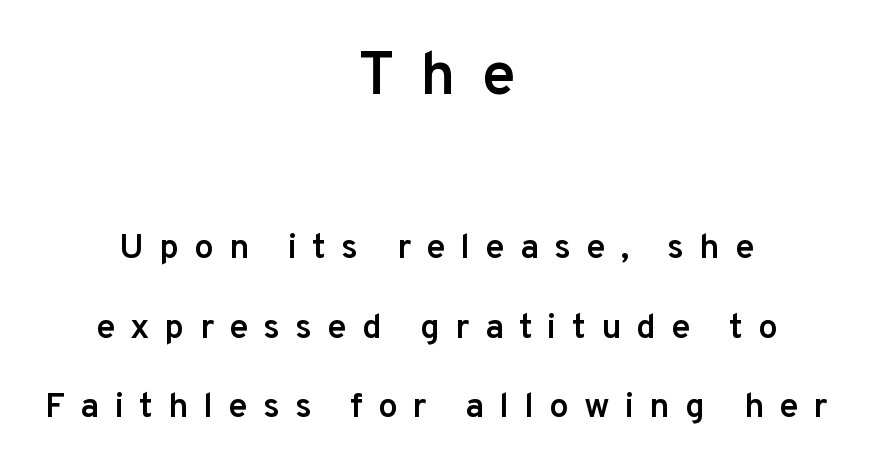
{"serif": "no", "italic": "no", "bold": "semi", "weight": "semibold", "width": "normal", "stroke_contrast": "low", "x_height": "medium", "monospaced": "no", "underline": "no", "align": "center", "line_spacing": "loose", "line_spacing_ratio": 2.27, "letter_spacing": "wide", "letter_spacing_em": 0.43, "larger_block": "first", "size_ratio": 1.74, "glyph_px": 61}
